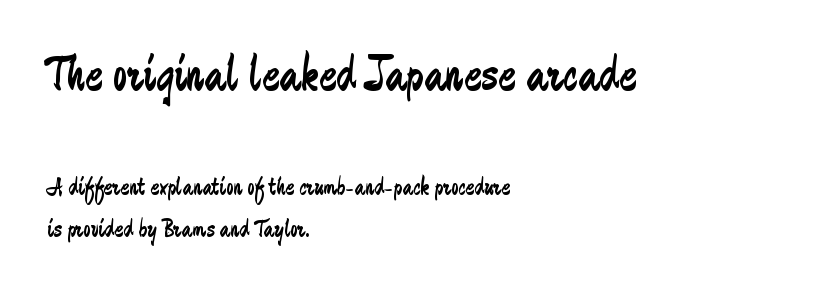
{"serif": "no", "bold": "no", "weight": "regular", "width": "condensed", "stroke_contrast": "low", "x_height": "medium", "monospaced": "no", "underline": "no", "align": "left", "line_spacing": "normal", "line_spacing_ratio": 1.62, "letter_spacing": "normal", "letter_spacing_em": 0.0, "larger_block": "first", "size_ratio": 2.0, "glyph_px": 52}
